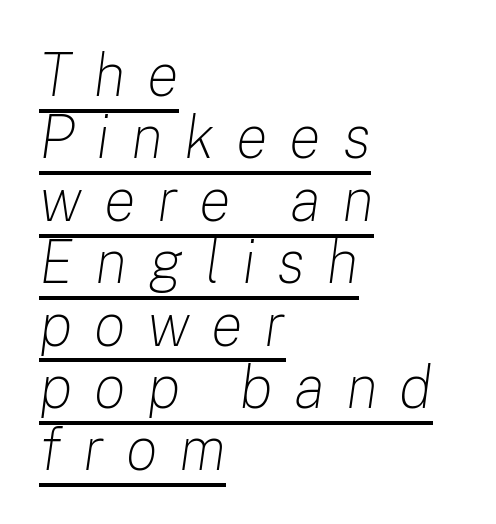
The image shows 60 px light type, italic (leaning right); set left-aligned, tight line spacing (1.04x), unusually wide letter spacing (+0.36 em), underlined; low stroke contrast and a medium x-height.
